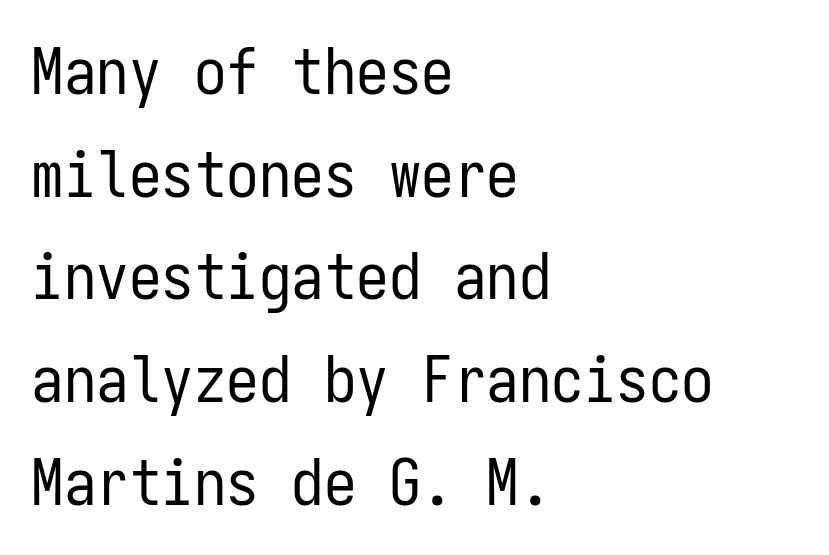
Regular leading. Spacing verdict: monospaced, one width for all characters. Stems here are at most as thick as an everyday book face. Does the copy run flush right? No — it runs flush left. The font's upright variant was chosen for this text. Descenders are the only things crossing below the line.
